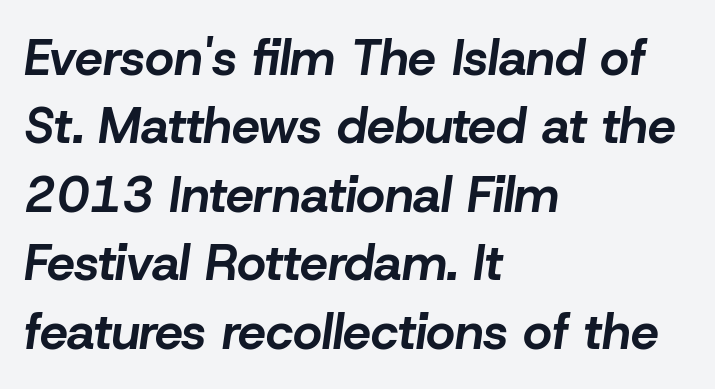
Q: Is the text bold? A: Yes.
Q: Is the text italic (slanted)? A: Yes, it leans right by about 8 degrees.
Q: Is the text underlined? A: No.
Q: How is the paragraph aligned? A: Left-aligned.
Q: Is the spacing between letters normal or unusually wide? A: Normal.
Q: Is the spacing between lines tight, normal or loose? A: Normal.
Q: Width (condensed, normal, or wide)? A: Normal.
Q: Stroke contrast? A: Low.
Q: x-height? A: Medium.
Q: Monospaced? A: No.
